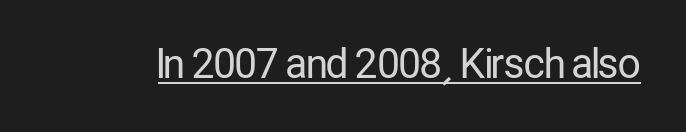
The image shows 40 px regular-weight, condensed sans-serif type, upright; set normal letter spacing, underlined; low stroke contrast and a medium x-height.
